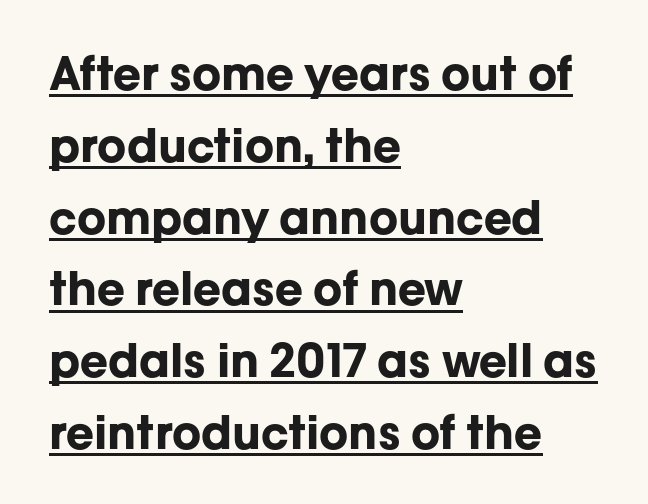
Honestly, the letter spacing is just normal — you wouldn't notice it. Layout note: lines flush left. The designer went with a sans here, leaving each stem footless. This is heavy type, rendered in bold.
